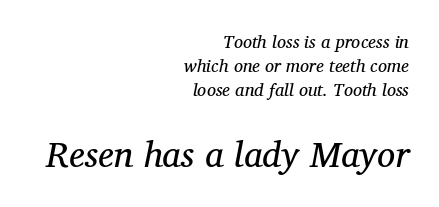
{"serif": "yes", "italic": "yes", "lean": "right", "slant_degrees": 12, "bold": "no", "weight": "regular", "width": "normal", "stroke_contrast": "medium", "x_height": "medium", "monospaced": "no", "underline": "no", "align": "right", "line_spacing": "normal", "line_spacing_ratio": 1.33, "letter_spacing": "normal", "letter_spacing_em": 0.0, "larger_block": "second", "size_ratio": 2.0, "glyph_px": 36}
